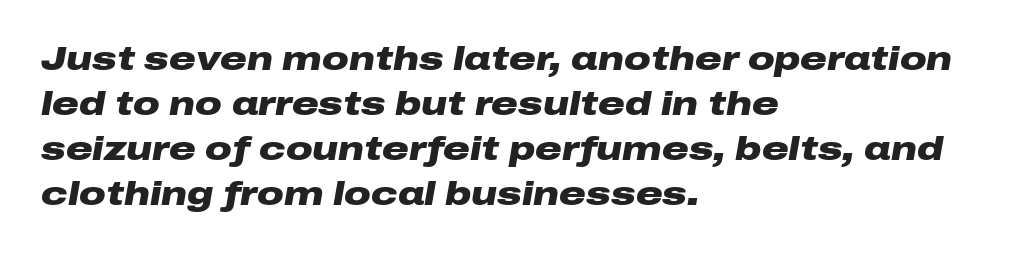
{"italic": "yes", "lean": "right", "slant_degrees": 10, "bold": "yes", "weight": "heavy", "width": "wide", "stroke_contrast": "low", "x_height": "medium", "monospaced": "no", "underline": "no", "align": "left", "line_spacing": "normal", "line_spacing_ratio": 1.36, "letter_spacing": "normal", "letter_spacing_em": 0.0, "glyph_px": 33}
